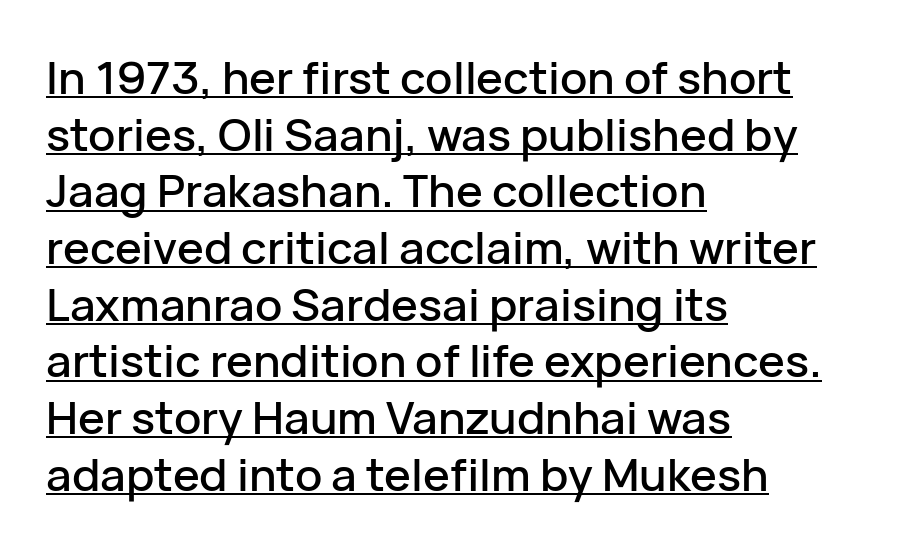
The image shows 45 px sans-serif type, upright; set left-aligned, normal line spacing (1.26x), normal letter spacing, underlined; low stroke contrast and a medium x-height.
